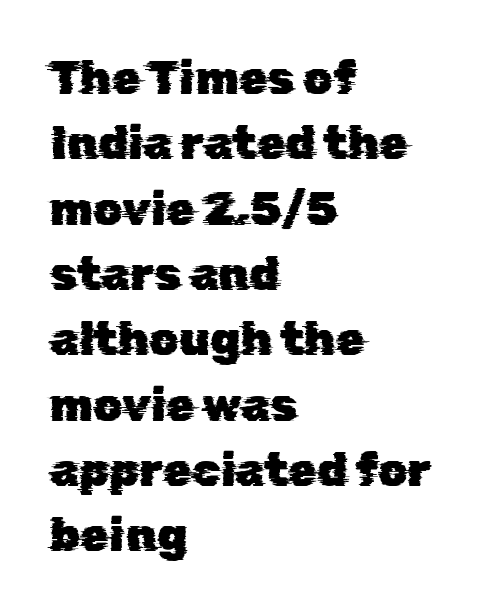
The passage is arranged the way most books set body copy — flush left. The passage shown is not underscored anywhere. A sans-serif font was chosen for this passage. Compared with typical body copy, the letter spacing here is the same.
